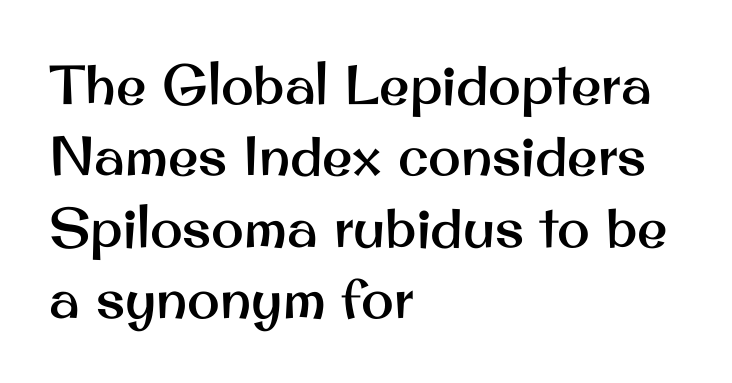
The image shows 55 px sans-serif type, upright; set left-aligned, normal line spacing (1.3x), normal letter spacing, not underlined; medium stroke contrast and a small x-height.
